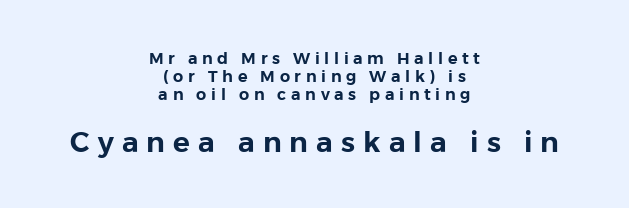
Q: Is the text italic (slanted)? A: No, it is upright.
Q: Is the typeface a serif or a sans-serif typeface? A: Sans-serif.
Q: Is the text underlined? A: No.
Q: How is the paragraph aligned? A: Centered.
Q: Is the spacing between letters normal or unusually wide? A: Unusually wide.
Q: Is the spacing between lines tight, normal or loose? A: Tight.
Q: Which block of text is set in a larger size, the first (top) or the second (bottom)? A: The second (bottom) one.
Q: Width (condensed, normal, or wide)? A: Normal.
Q: Stroke contrast? A: Low.
Q: x-height? A: Medium.
Q: Monospaced? A: No.
